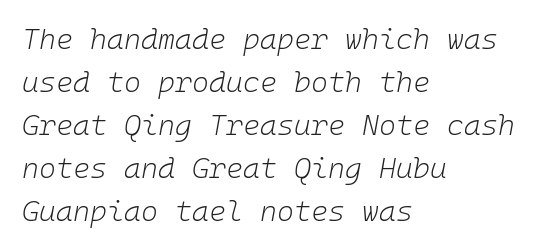
The image shows 29 px light type, italic (leaning right), monospaced; set left-aligned, normal line spacing (1.48x), normal letter spacing, not underlined; low stroke contrast and a medium x-height.
